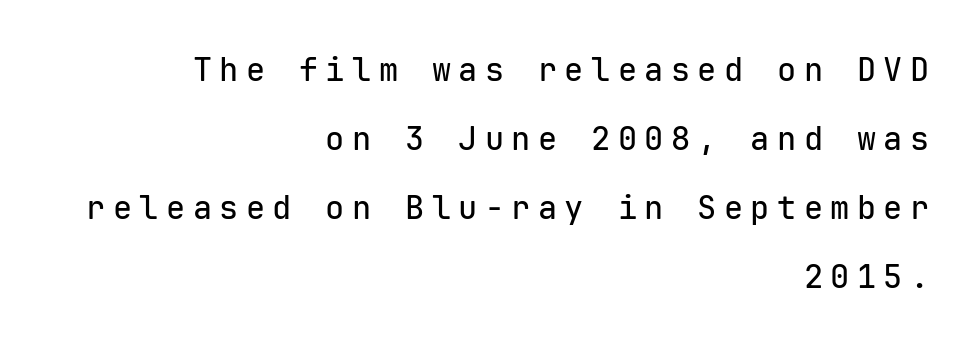
{"serif": "no", "italic": "no", "width": "normal", "stroke_contrast": "low", "x_height": "medium", "monospaced": "yes", "underline": "no", "align": "right", "line_spacing": "loose", "line_spacing_ratio": 2.16, "letter_spacing": "wide", "letter_spacing_em": 0.23, "glyph_px": 32}
